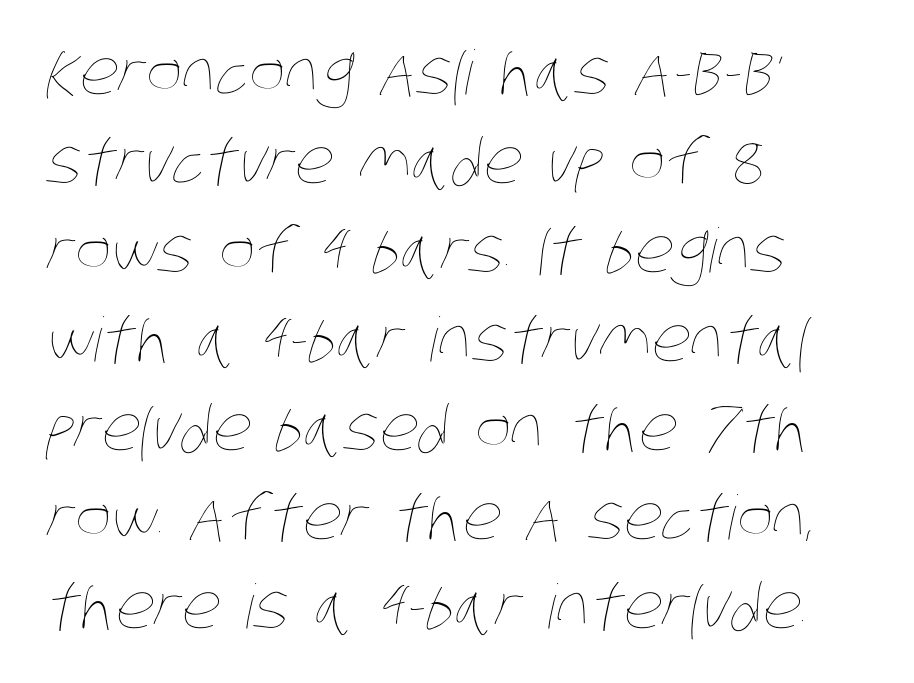
The image shows 61 px thin, condensed type; set left-aligned, normal line spacing (1.46x), normal letter spacing, not underlined; low stroke contrast and a large x-height.
